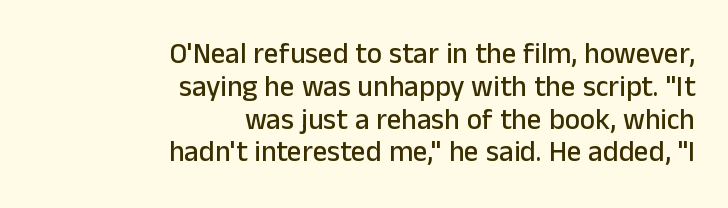
The image shows 29 px sans-serif type, upright; set right-aligned, tight line spacing (1.13x), normal letter spacing, not underlined; low stroke contrast and a medium x-height.
